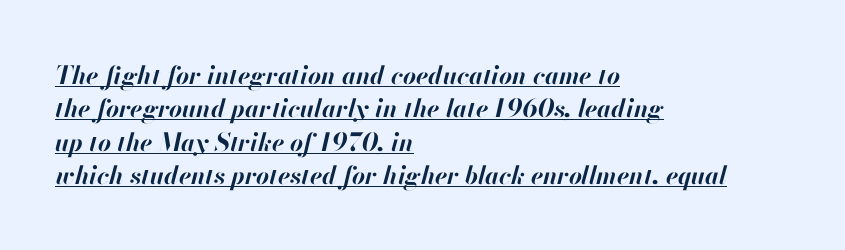
Q: Is the text bold? A: Yes.
Q: Is the text italic (slanted)? A: Yes, it leans right by about 13 degrees.
Q: Is the text underlined? A: Yes.
Q: How is the paragraph aligned? A: Left-aligned.
Q: Is the spacing between letters normal or unusually wide? A: Normal.
Q: Is the spacing between lines tight, normal or loose? A: Normal.
